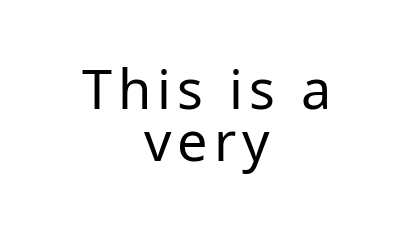
Q: Is the text bold? A: No.
Q: Is the text italic (slanted)? A: No, it is upright.
Q: Is the typeface a serif or a sans-serif typeface? A: Sans-serif.
Q: Is the text underlined? A: No.
Q: How is the paragraph aligned? A: Centered.
Q: Is the spacing between lines tight, normal or loose? A: Tight.
Q: Width (condensed, normal, or wide)? A: Normal.
Q: Stroke contrast? A: Low.
Q: x-height? A: Medium.
Q: Monospaced? A: No.
